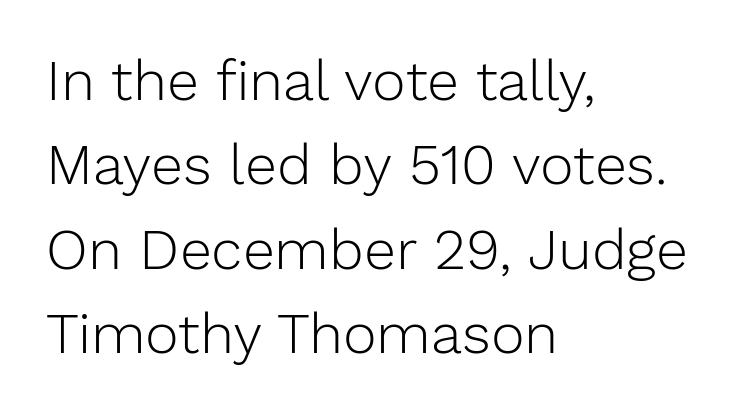
{"serif": "no", "italic": "no", "bold": "no", "weight": "light", "width": "normal", "stroke_contrast": "low", "x_height": "medium", "monospaced": "no", "underline": "no", "align": "left", "line_spacing": "normal", "line_spacing_ratio": 1.48, "letter_spacing": "normal", "letter_spacing_em": 0.0, "glyph_px": 57}
